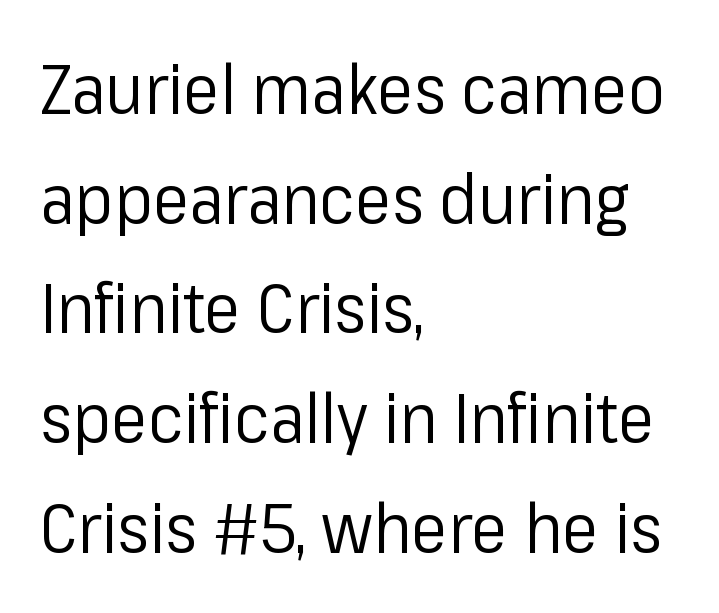
{"serif": "no", "italic": "no", "bold": "no", "weight": "regular", "width": "normal", "stroke_contrast": "low", "x_height": "medium", "monospaced": "no", "underline": "no", "align": "left", "line_spacing": "normal", "line_spacing_ratio": 1.59, "letter_spacing": "normal", "letter_spacing_em": 0.0, "glyph_px": 69}
